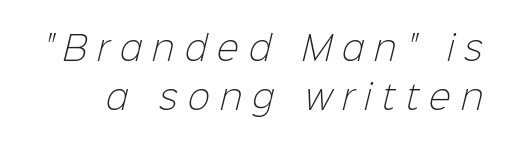
Q: Is the text bold? A: No.
Q: Is the typeface a serif or a sans-serif typeface? A: Sans-serif.
Q: Is the text underlined? A: No.
Q: Is the spacing between letters normal or unusually wide? A: Unusually wide.
Q: Is the spacing between lines tight, normal or loose? A: Normal.
Q: Width (condensed, normal, or wide)? A: Normal.
Q: Stroke contrast? A: Low.
Q: x-height? A: Medium.
Q: Monospaced? A: No.
